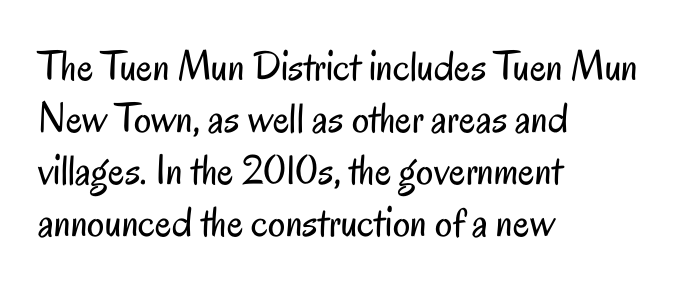
Q: Is the text bold? A: No.
Q: Is the text italic (slanted)? A: No, it is upright.
Q: Is the typeface a serif or a sans-serif typeface? A: Sans-serif.
Q: Is the text underlined? A: No.
Q: How is the paragraph aligned? A: Left-aligned.
Q: Is the spacing between letters normal or unusually wide? A: Normal.
Q: Width (condensed, normal, or wide)? A: Condensed.
Q: Stroke contrast? A: Low.
Q: x-height? A: Small.
Q: Monospaced? A: No.
